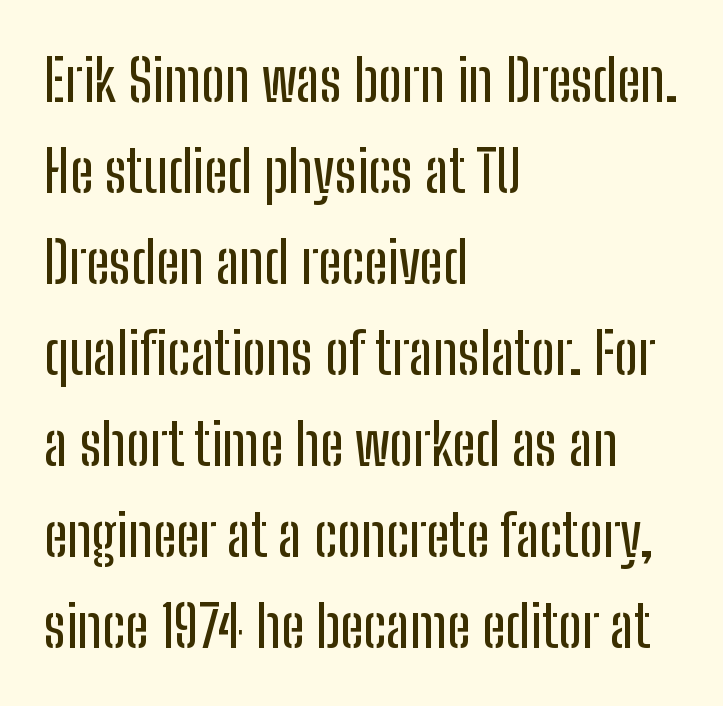
{"serif": "no", "italic": "no", "width": "condensed", "stroke_contrast": "low", "x_height": "medium", "monospaced": "no", "underline": "no", "align": "left", "line_spacing": "normal", "line_spacing_ratio": 1.57, "letter_spacing": "normal", "letter_spacing_em": 0.0, "glyph_px": 58}
